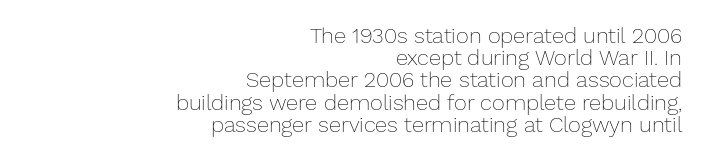
Q: Is the text bold? A: No.
Q: Is the text italic (slanted)? A: No, it is upright.
Q: Is the text underlined? A: No.
Q: How is the paragraph aligned? A: Right-aligned.
Q: Is the spacing between letters normal or unusually wide? A: Normal.
Q: Is the spacing between lines tight, normal or loose? A: Tight.
